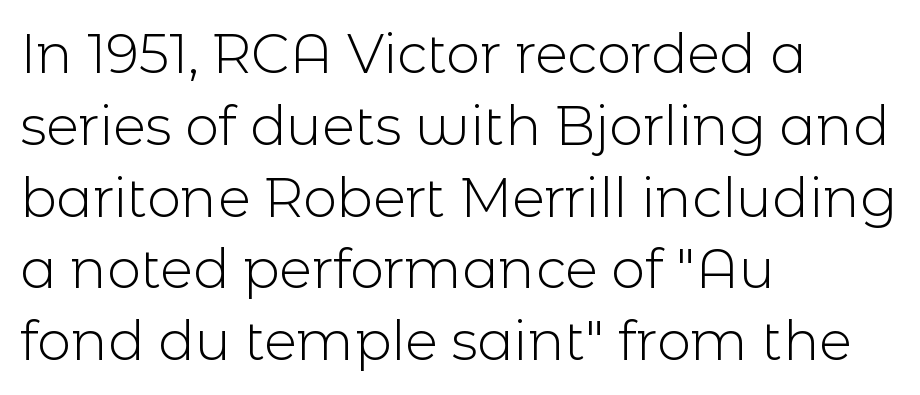
The image shows 54 px light sans-serif type, upright; set left-aligned, normal line spacing (1.33x), normal letter spacing, not underlined; a medium x-height.
